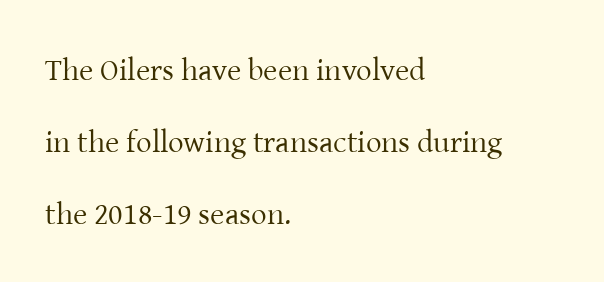
The image shows 31 px regular-weight serif type, upright; set left-aligned, loose line spacing (2.33x), normal letter spacing, not underlined; low stroke contrast and a medium x-height.
